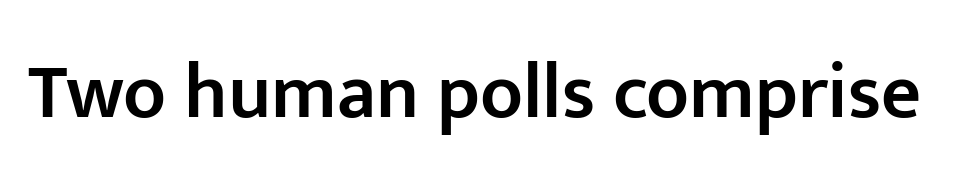
No extra tracking has been applied to these lines. To sum up the face: it is a sans, with no serifs. The axis of the letterforms is exactly vertical. Strokes here are thickened, but only to semibold level.
